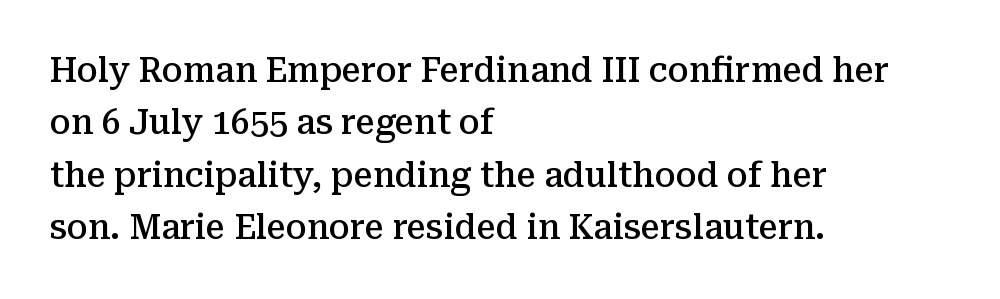
Q: Is the text bold? A: Semi-bold.
Q: Is the text italic (slanted)? A: No, it is upright.
Q: Is the typeface a serif or a sans-serif typeface? A: Serif.
Q: Is the text underlined? A: No.
Q: How is the paragraph aligned? A: Left-aligned.
Q: Is the spacing between letters normal or unusually wide? A: Normal.
Q: Is the spacing between lines tight, normal or loose? A: Normal.
Q: Width (condensed, normal, or wide)? A: Normal.
Q: Stroke contrast? A: Medium.
Q: x-height? A: Medium.
Q: Monospaced? A: No.
